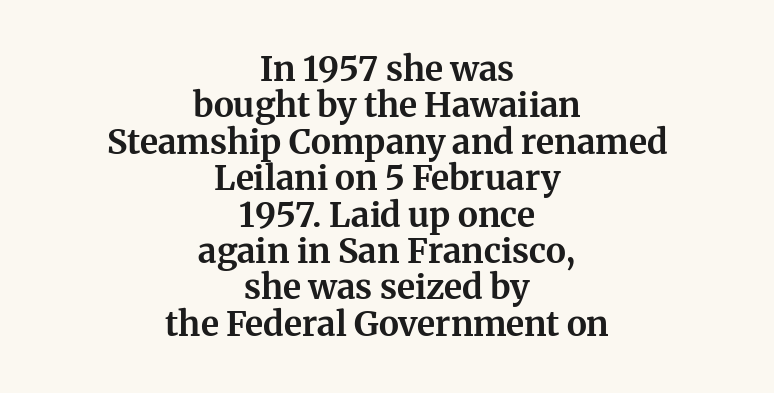
{"serif": "yes", "italic": "no", "bold": "yes", "weight": "bold", "width": "normal", "stroke_contrast": "medium", "x_height": "medium", "monospaced": "no", "underline": "no", "align": "center", "line_spacing": "tight", "line_spacing_ratio": 1.07, "letter_spacing": "normal", "letter_spacing_em": 0.0, "glyph_px": 34}
